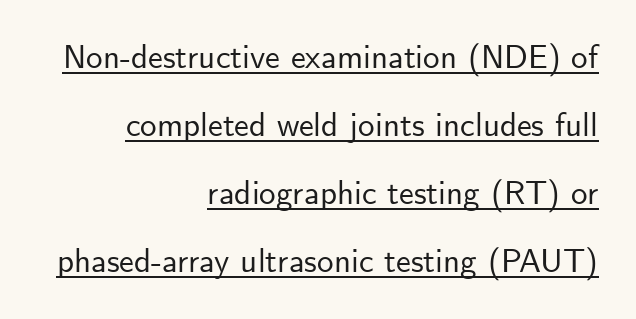
Every stem runs plumb, perpendicular to the baseline. Unlike a traditional serif, this face leaves its strokes unadorned. Character widths vary here, with narrow letters taking less room than wide ones. The designer dialed line spacing up above the default.
